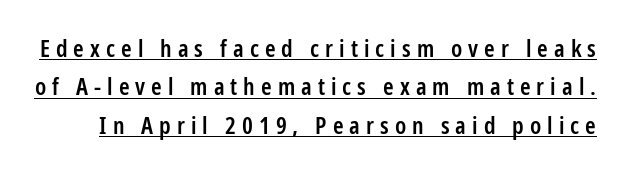
The image shows 24 px text type, upright; set normal line spacing (1.6x), unusually wide letter spacing (+0.25 em), underlined.
